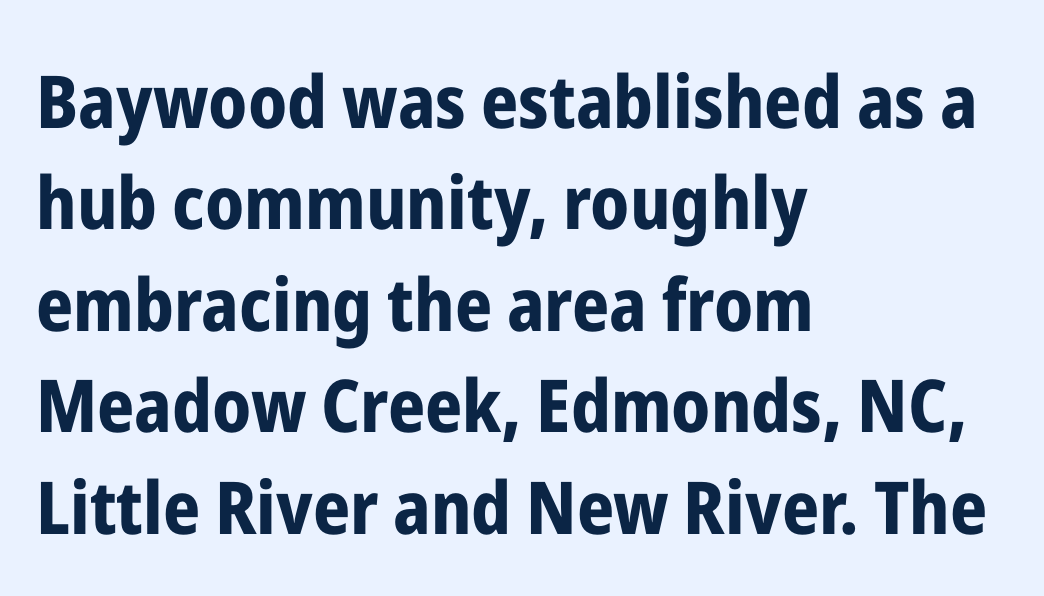
{"serif": "no", "italic": "no", "bold": "yes", "weight": "bold", "width": "condensed", "stroke_contrast": "low", "x_height": "medium", "monospaced": "no", "underline": "no", "align": "left", "line_spacing": "normal", "line_spacing_ratio": 1.39, "letter_spacing": "normal", "letter_spacing_em": 0.0, "glyph_px": 73}
